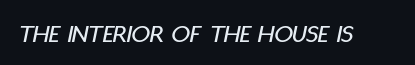
Q: Is the text italic (slanted)? A: Yes, it leans right by about 11 degrees.
Q: Is the text underlined? A: No.
Q: Is the spacing between letters normal or unusually wide? A: Normal.
